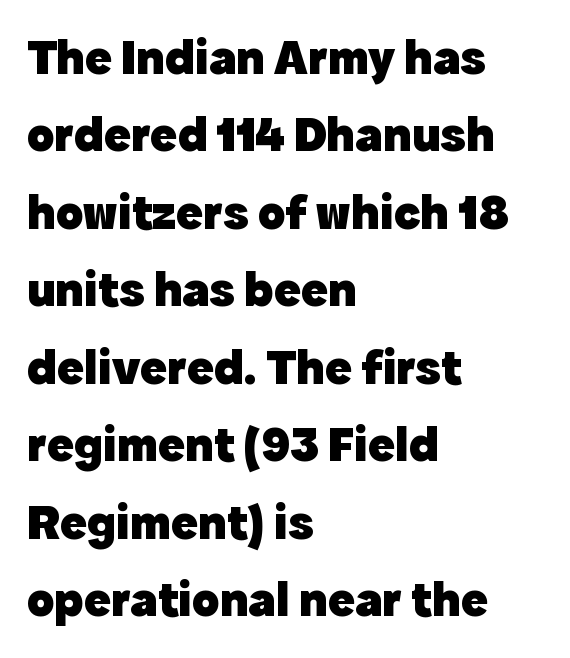
{"serif": "no", "italic": "no", "bold": "yes", "weight": "heavy", "width": "normal", "x_height": "medium", "monospaced": "no", "underline": "no", "align": "left", "line_spacing": "normal", "line_spacing_ratio": 1.55, "letter_spacing": "normal", "letter_spacing_em": 0.0, "glyph_px": 50}
